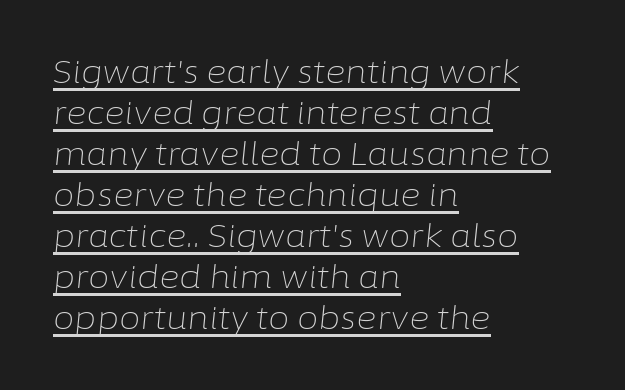
In designer terms, the underline attribute is active on this setting. This sample keeps an unexceptional amount of space between lines. Looking at the ascenders, they clearly lean. Horizontally, the lines are justified to the leading edge only.
